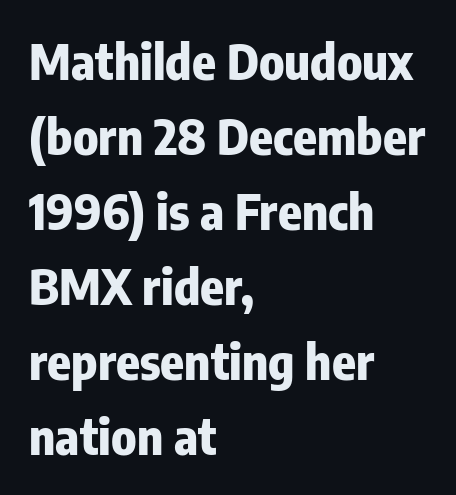
{"serif": "no", "italic": "no", "bold": "yes", "weight": "heavy", "width": "condensed", "stroke_contrast": "low", "x_height": "medium", "monospaced": "no", "underline": "no", "align": "left", "line_spacing": "normal", "line_spacing_ratio": 1.53, "letter_spacing": "normal", "letter_spacing_em": 0.0, "glyph_px": 49}
